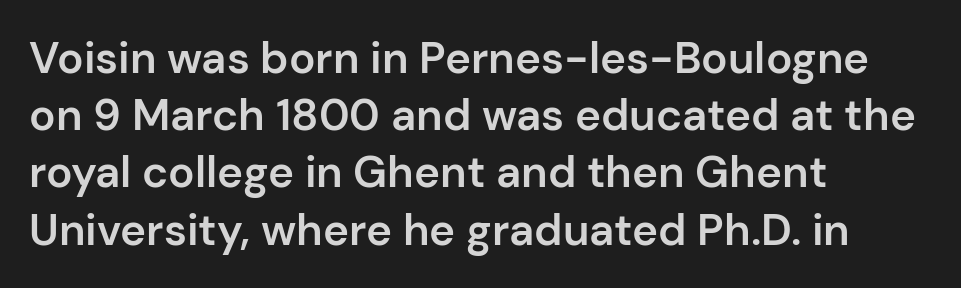
Line starts are locked; line ends wander. The lettering stays uniformly vertical, giving the passage a roman look. Vertical spacing — default. Just letters on the line, the space beneath them empty.
